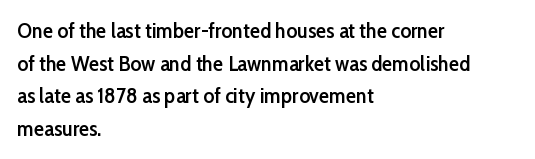
Decoration check: the copy has no underline. If you drew a ruler down the left edge, every line would touch it. How would I describe the line gaps? Plain and ordinary. The characters look somewhat weighty, a semibold short of true bold. Ordinary non-slanted type is in use.
